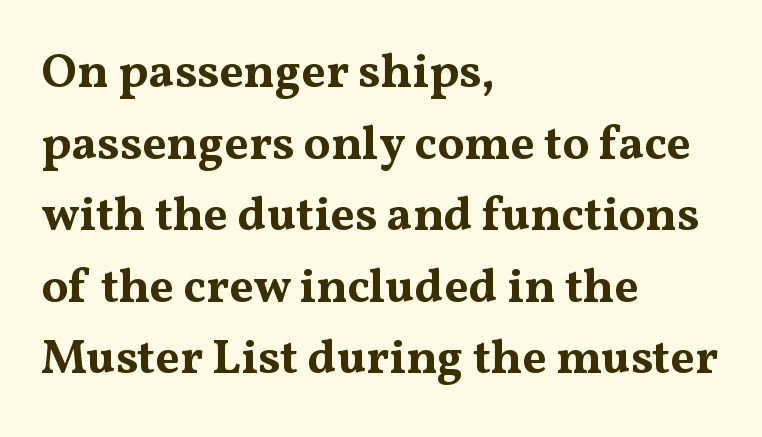
The image shows 48 px bold, wide serif type, upright; set left-aligned, normal line spacing (1.49x), normal letter spacing, not underlined; medium stroke contrast and a medium x-height.
